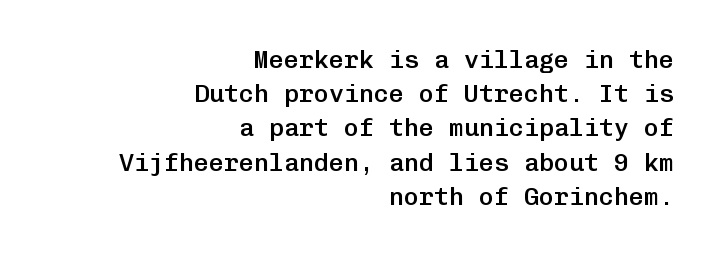
{"italic": "no", "bold": "semi", "underline": "no", "align": "right", "line_spacing": "normal", "line_spacing_ratio": 1.37, "letter_spacing": "normal", "letter_spacing_em": 0.0, "glyph_px": 25}
